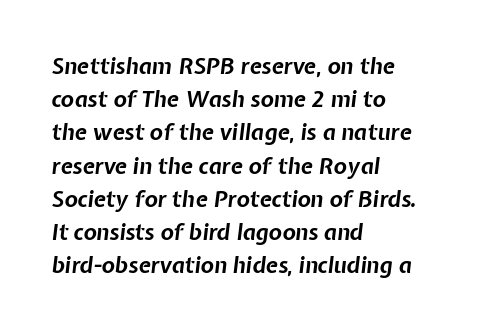
A typesetter would call this zero additional tracking. Line spacing here is normal. Posture: slanted. The passage shown is not underscored anywhere. Chunky letters — that's bold for sure. Each line starts at the same left margin while the right side varies.
